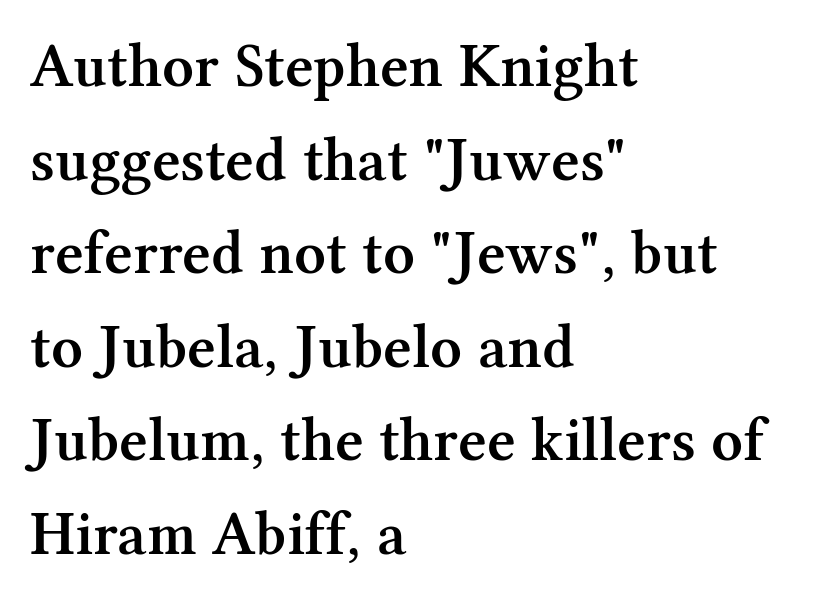
The rendering uses natural spacing where letterforms have individual widths. The font family rendered here belongs to the serif group. Semibold letterforms, between regular and bold. This rendering leaves character spacing at its baseline value. Regular leading. You can tell it's not italic because the verticals are truly vertical.
